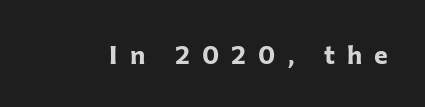
{"italic": "no", "bold": "yes", "underline": "no", "letter_spacing": "wide", "letter_spacing_em": 0.47, "glyph_px": 26}
